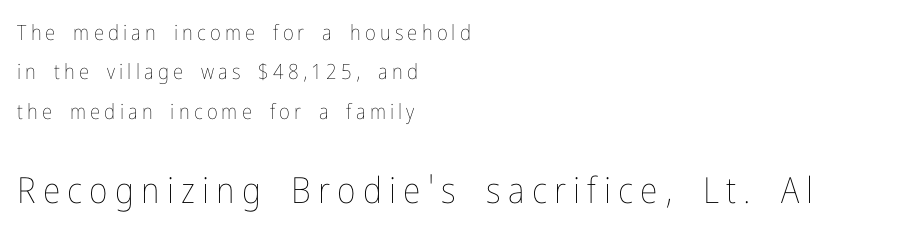
The image shows 36 px thin, condensed type, upright; set left-aligned, line spacing 1.87x, unusually wide letter spacing (+0.2 em), not underlined; the second (bottom) block is 1.71x larger; low stroke contrast and a medium x-height.
